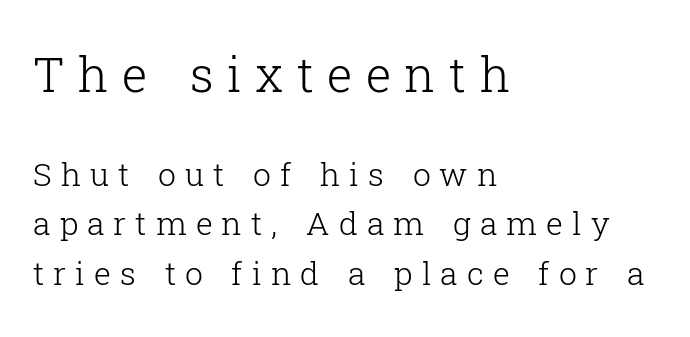
{"serif": "yes", "italic": "no", "bold": "no", "weight": "light", "width": "normal", "stroke_contrast": "low", "x_height": "medium", "monospaced": "no", "underline": "no", "align": "left", "line_spacing": "normal", "line_spacing_ratio": 1.55, "letter_spacing": "wide", "letter_spacing_em": 0.28, "larger_block": "first", "size_ratio": 1.5, "glyph_px": 48}
